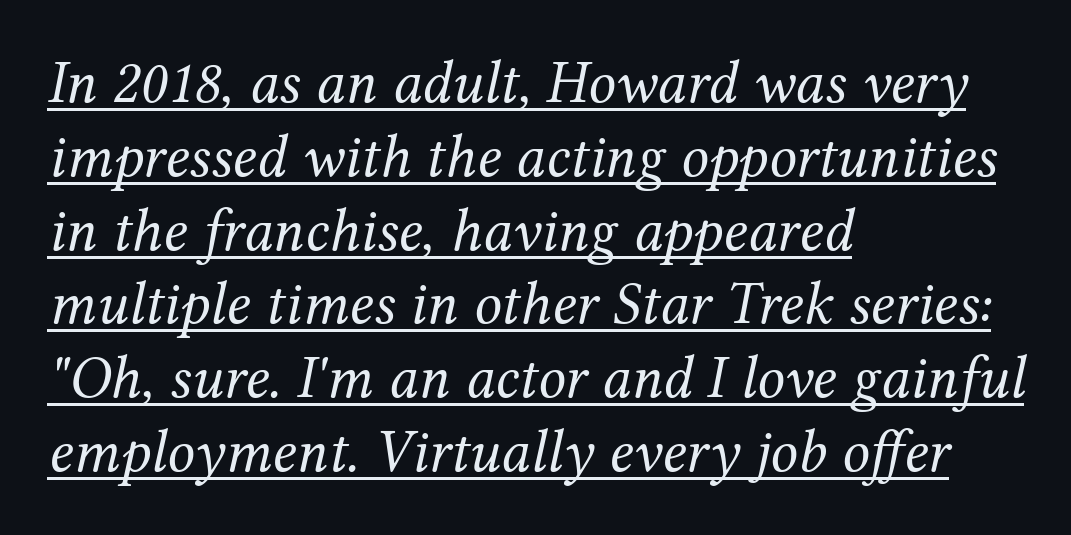
Q: Is the text bold? A: No.
Q: Is the text italic (slanted)? A: Yes, it leans right by about 12 degrees.
Q: Is the typeface a serif or a sans-serif typeface? A: Serif.
Q: Is the text underlined? A: Yes.
Q: How is the paragraph aligned? A: Left-aligned.
Q: Is the spacing between letters normal or unusually wide? A: Normal.
Q: Width (condensed, normal, or wide)? A: Normal.
Q: Stroke contrast? A: Medium.
Q: x-height? A: Medium.
Q: Monospaced? A: No.
